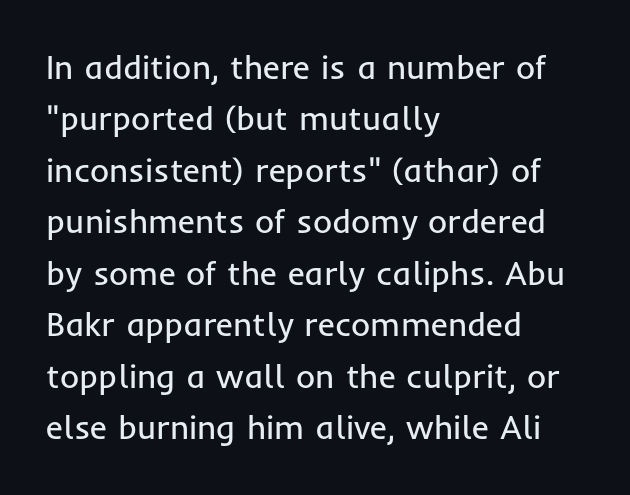
{"serif": "no", "italic": "no", "bold": "no", "weight": "regular", "width": "normal", "stroke_contrast": "low", "x_height": "medium", "monospaced": "no", "underline": "no", "align": "left", "line_spacing": "normal", "line_spacing_ratio": 1.56, "letter_spacing": "normal", "letter_spacing_em": 0.0, "glyph_px": 33}
